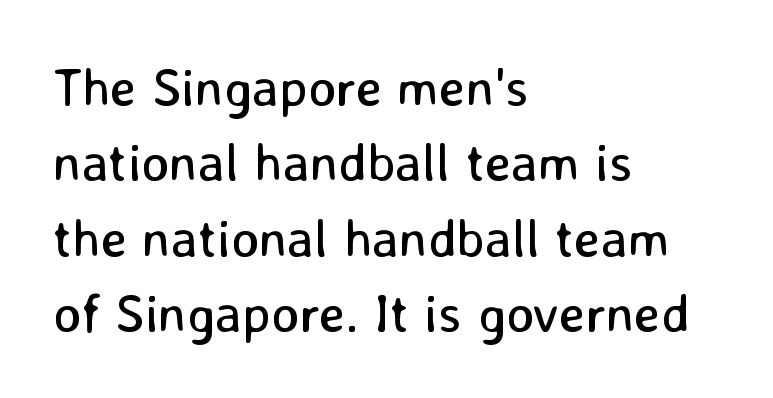
Q: Is the text bold? A: No.
Q: Is the text italic (slanted)? A: No, it is upright.
Q: Is the typeface a serif or a sans-serif typeface? A: Sans-serif.
Q: Is the text underlined? A: No.
Q: How is the paragraph aligned? A: Left-aligned.
Q: Is the spacing between letters normal or unusually wide? A: Normal.
Q: Is the spacing between lines tight, normal or loose? A: Normal.
Q: Width (condensed, normal, or wide)? A: Normal.
Q: Stroke contrast? A: Low.
Q: x-height? A: Medium.
Q: Monospaced? A: No.
